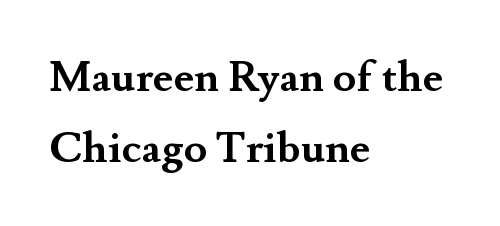
Q: Is the text bold? A: Yes.
Q: Is the text italic (slanted)? A: No, it is upright.
Q: Is the typeface a serif or a sans-serif typeface? A: Serif.
Q: Is the text underlined? A: No.
Q: How is the paragraph aligned? A: Left-aligned.
Q: Is the spacing between letters normal or unusually wide? A: Normal.
Q: Is the spacing between lines tight, normal or loose? A: Normal.
Q: Width (condensed, normal, or wide)? A: Normal.
Q: Stroke contrast? A: Medium.
Q: x-height? A: Small.
Q: Monospaced? A: No.
